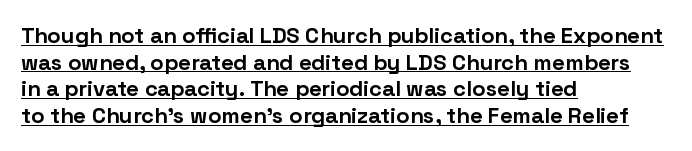
The image shows 22 px bold type, upright; set left-aligned, line spacing 1.21x, normal letter spacing, underlined.
